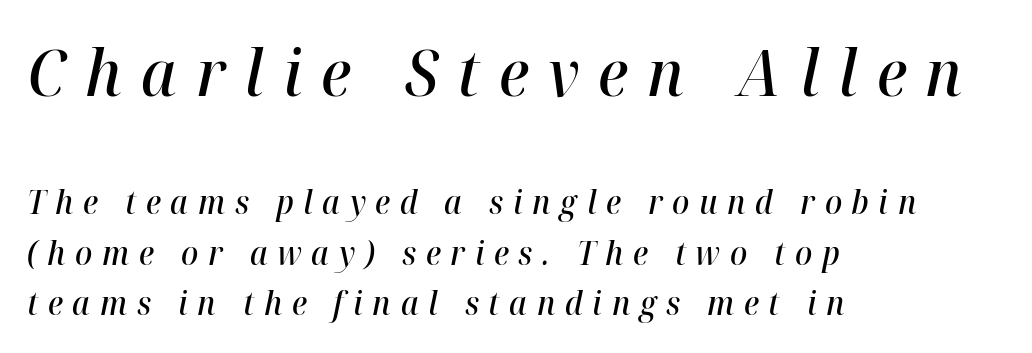
Q: Is the text bold? A: Semi-bold.
Q: Is the text italic (slanted)? A: Yes, it leans right by about 12 degrees.
Q: Is the text underlined? A: No.
Q: How is the paragraph aligned? A: Left-aligned.
Q: Is the spacing between letters normal or unusually wide? A: Unusually wide.
Q: Is the spacing between lines tight, normal or loose? A: Normal.
Q: Which block of text is set in a larger size, the first (top) or the second (bottom)? A: The first (top) one.
Q: Width (condensed, normal, or wide)? A: Normal.
Q: Stroke contrast? A: High.
Q: x-height? A: Medium.
Q: Monospaced? A: No.
